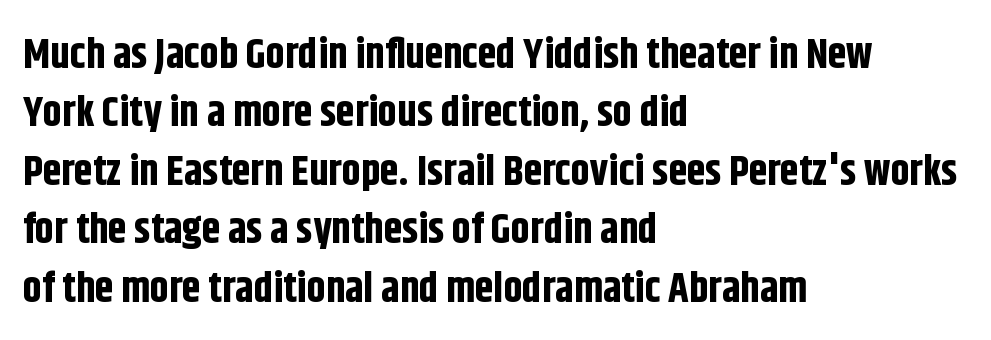
The image shows 42 px bold, condensed sans-serif type, upright; set left-aligned, normal line spacing (1.39x), normal letter spacing, not underlined; low stroke contrast and a large x-height.
